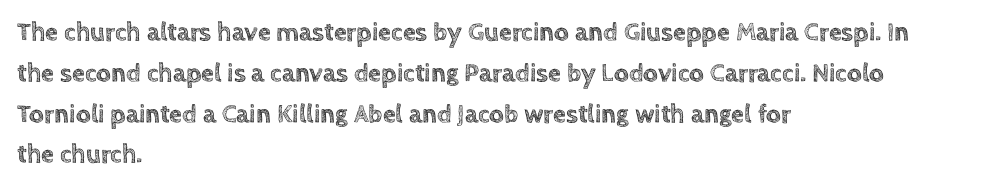
The space between consecutive lines is moderate. This sample uses plain, unmodified letter spacing. Layout note: lines flush left. No italicization has been applied; the sample stays upright. The passage shown is not underscored anywhere.
